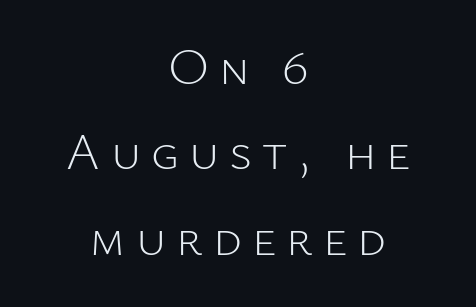
{"serif": "no", "italic": "no", "bold": "no", "weight": "light", "width": "normal", "stroke_contrast": "low", "x_height": "medium", "monospaced": "no", "underline": "no", "align": "center", "line_spacing": "normal", "line_spacing_ratio": 1.64, "glyph_px": 52}
